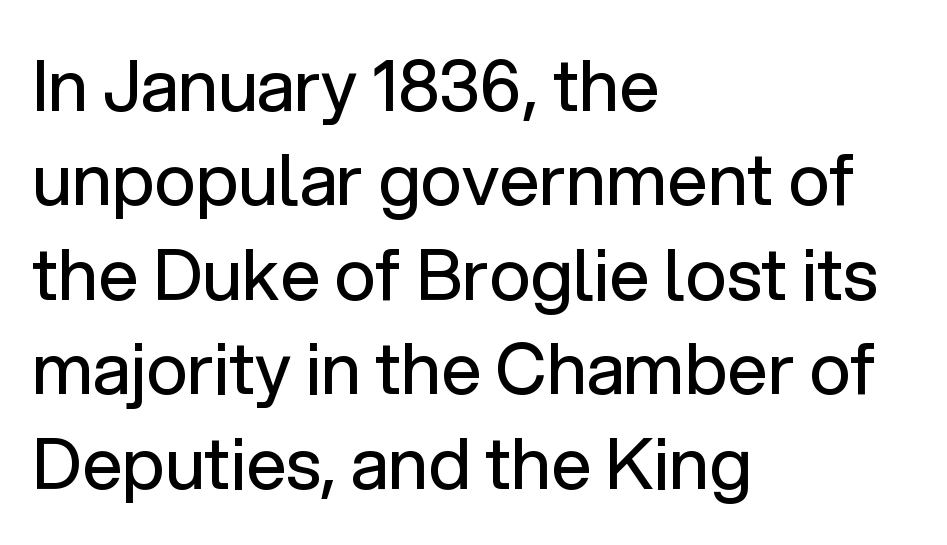
The image shows 71 px regular-weight sans-serif type, upright; set left-aligned, normal line spacing (1.33x), normal letter spacing, not underlined; low stroke contrast and a medium x-height.
